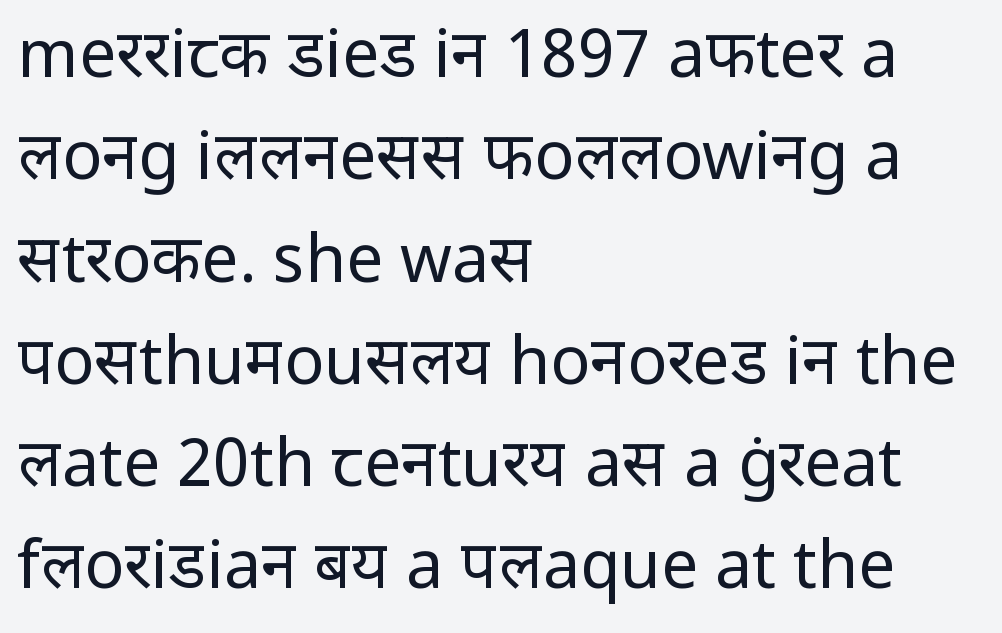
{"serif": "no", "italic": "no", "bold": "no", "weight": "regular", "width": "normal", "stroke_contrast": "low", "x_height": "medium", "monospaced": "no", "underline": "no", "align": "left", "line_spacing": "normal", "line_spacing_ratio": 1.55, "letter_spacing": "normal", "letter_spacing_em": 0.0, "glyph_px": 66}
